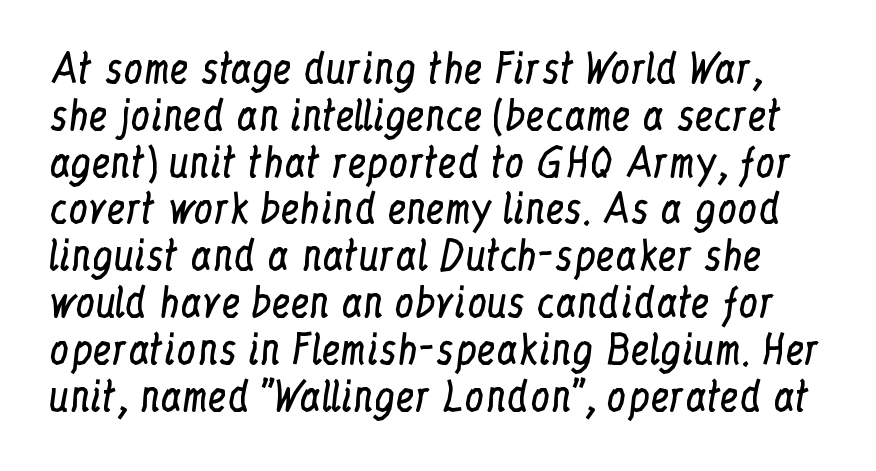
{"serif": "yes", "bold": "no", "weight": "regular", "width": "condensed", "stroke_contrast": "low", "x_height": "medium", "monospaced": "no", "underline": "no", "line_spacing_ratio": 1.2, "letter_spacing": "normal", "letter_spacing_em": 0.0, "glyph_px": 39}
